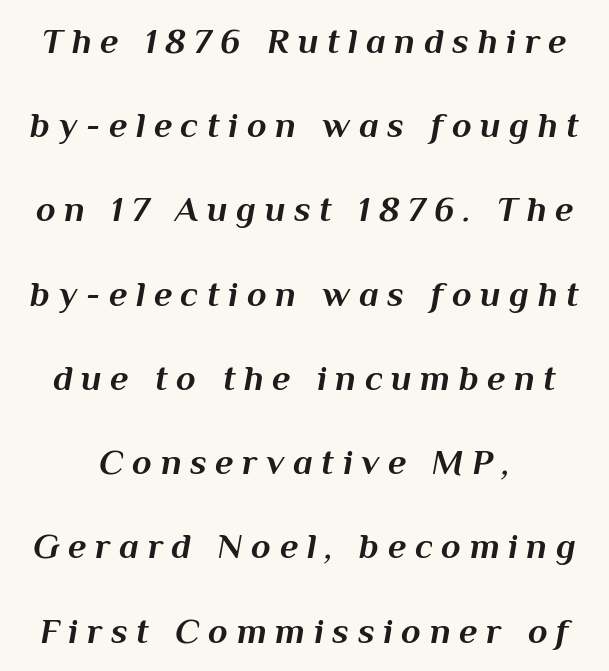
Q: Is the text bold? A: Yes.
Q: Is the text italic (slanted)? A: Yes, it leans right by about 10 degrees.
Q: Is the text underlined? A: No.
Q: Is the spacing between letters normal or unusually wide? A: Unusually wide.
Q: Is the spacing between lines tight, normal or loose? A: Loose.
Q: Width (condensed, normal, or wide)? A: Normal.
Q: Stroke contrast? A: Medium.
Q: x-height? A: Medium.
Q: Monospaced? A: No.
